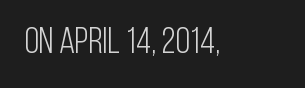
Nothing unusual about the tracking: characters are spaced as the font intends. Characters remain perfectly vertical along every line. Ink coverage per letter is moderate at most. No feet cap the strokes, marking this as sans-serif type. Check the space under the baseline: it is left empty.
